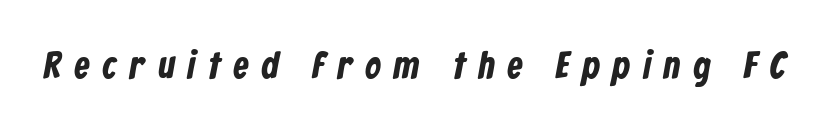
In terms of letterform style, serifs are entirely absent. The passage shown has open, widely tracked lettering throughout. The face used here is proportionally spaced, like ordinary book or web type. Quick note: underline off. The rendering uses a bold face; every stroke is thick and dark.
